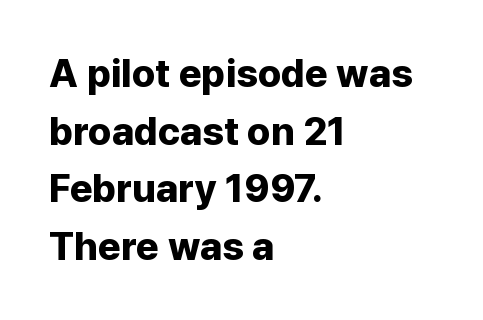
Q: Is the text bold? A: Yes.
Q: Is the text italic (slanted)? A: No, it is upright.
Q: Is the typeface a serif or a sans-serif typeface? A: Sans-serif.
Q: Is the text underlined? A: No.
Q: How is the paragraph aligned? A: Left-aligned.
Q: Is the spacing between letters normal or unusually wide? A: Normal.
Q: Is the spacing between lines tight, normal or loose? A: Normal.
Q: Width (condensed, normal, or wide)? A: Normal.
Q: Stroke contrast? A: Low.
Q: x-height? A: Medium.
Q: Monospaced? A: No.
